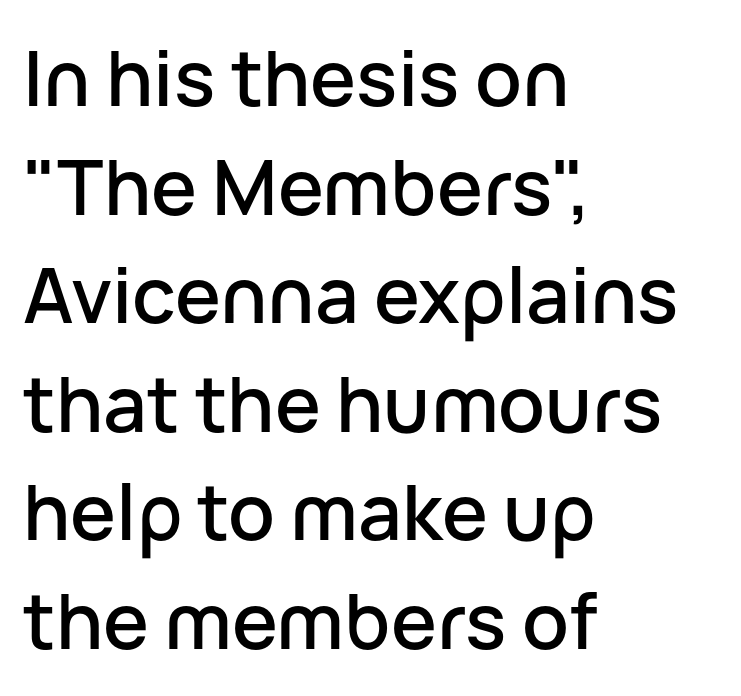
Vertical strokes here are truly vertical. Descenders hang freely into open space. A student would call this left alignment; a typographer would say flush left, rag right. To sum up the face: it is a sans, with no serifs.
